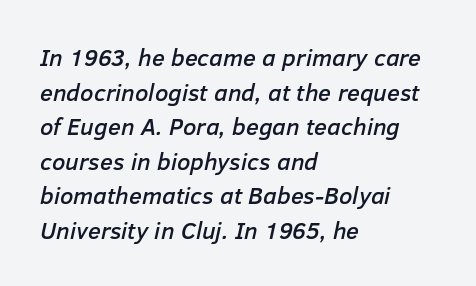
Q: Is the text italic (slanted)? A: Yes, it leans right by about 12 degrees.
Q: Is the text underlined? A: No.
Q: How is the paragraph aligned? A: Left-aligned.
Q: Is the spacing between letters normal or unusually wide? A: Normal.
Q: Is the spacing between lines tight, normal or loose? A: Normal.
